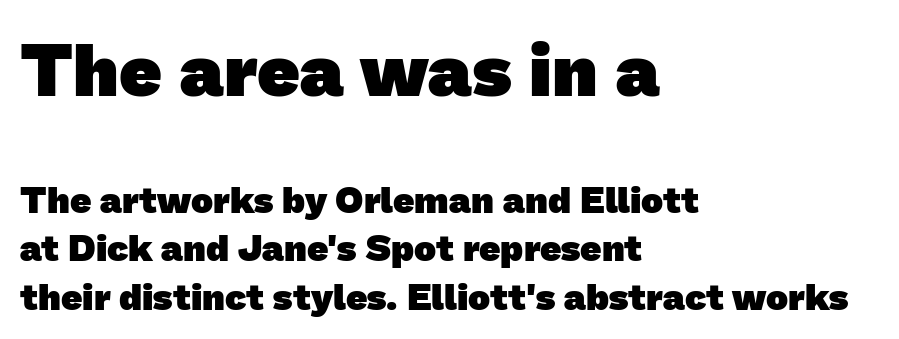
The image shows 74 px heavy sans-serif type; set left-aligned, normal line spacing (1.3x), normal letter spacing, not underlined; the first (top) block is 2.0x larger; low stroke contrast and a medium x-height.
